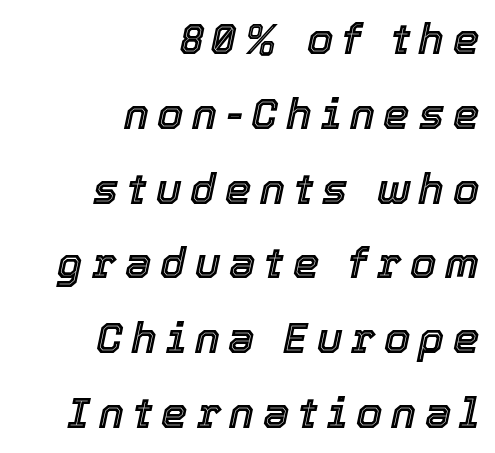
{"italic": "yes", "lean": "right", "slant_degrees": 12, "width": "normal", "x_height": "medium", "monospaced": "no", "underline": "no", "align": "right", "line_spacing_ratio": 1.78, "letter_spacing": "wide", "letter_spacing_em": 0.21, "glyph_px": 42}
